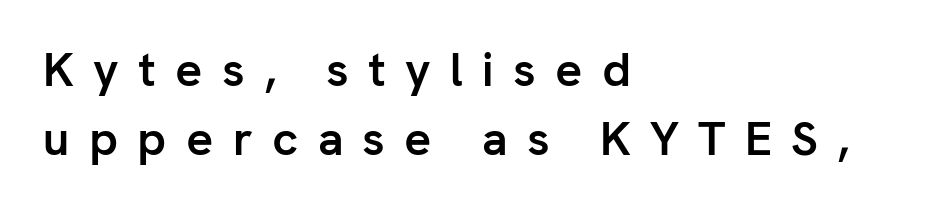
Q: Is the text bold? A: Yes.
Q: Is the text italic (slanted)? A: No, it is upright.
Q: Is the typeface a serif or a sans-serif typeface? A: Sans-serif.
Q: Is the text underlined? A: No.
Q: How is the paragraph aligned? A: Left-aligned.
Q: Is the spacing between letters normal or unusually wide? A: Unusually wide.
Q: Is the spacing between lines tight, normal or loose? A: Normal.
Q: Width (condensed, normal, or wide)? A: Normal.
Q: Stroke contrast? A: Low.
Q: x-height? A: Medium.
Q: Monospaced? A: No.
